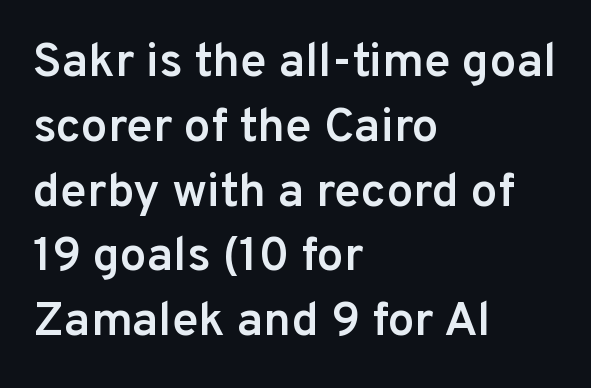
{"serif": "no", "italic": "no", "bold": "semi", "weight": "semibold", "width": "normal", "stroke_contrast": "low", "x_height": "medium", "monospaced": "no", "underline": "no", "align": "left", "line_spacing": "normal", "line_spacing_ratio": 1.35, "letter_spacing": "normal", "letter_spacing_em": 0.0, "glyph_px": 48}
